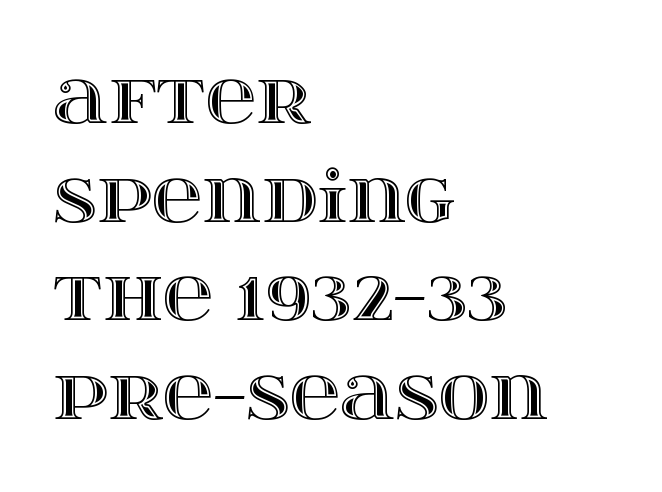
Normally led — the rows are evenly, conventionally spaced. The passage is arranged the way most books set body copy — flush left. Letters rest on an invisible, unmarked baseline. The letters advance in unequal steps, a hallmark of proportional type.
